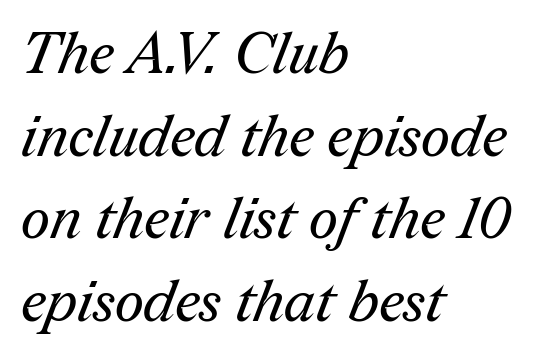
The image shows 57 px regular-weight serif type; set left-aligned, normal line spacing (1.45x), normal letter spacing, not underlined; medium stroke contrast and a medium x-height.
